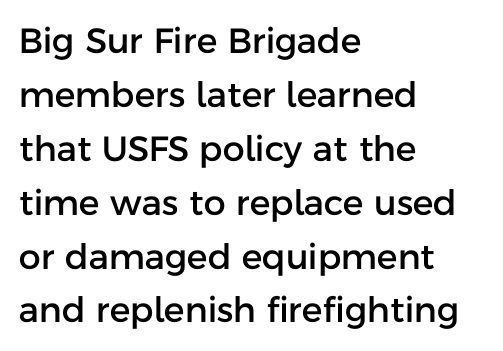
{"serif": "no", "italic": "no", "width": "normal", "stroke_contrast": "low", "x_height": "medium", "monospaced": "no", "underline": "no", "align": "left", "line_spacing": "normal", "line_spacing_ratio": 1.54, "letter_spacing": "normal", "letter_spacing_em": 0.0, "glyph_px": 35}
